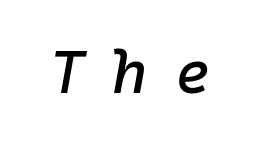
Q: Is the text italic (slanted)? A: Yes, it leans right by about 10 degrees.
Q: Is the text underlined? A: No.
Q: Is the spacing between letters normal or unusually wide? A: Unusually wide.
Q: Width (condensed, normal, or wide)? A: Normal.
Q: Stroke contrast? A: Low.
Q: x-height? A: Medium.
Q: Monospaced? A: Yes.
